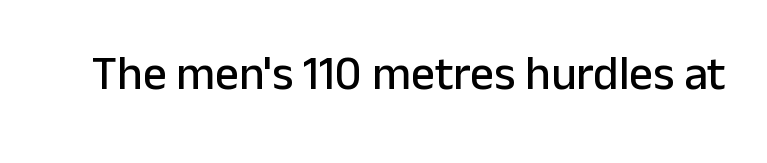
The image shows 47 px sans-serif type, upright; set normal letter spacing, not underlined; low stroke contrast and a medium x-height.
